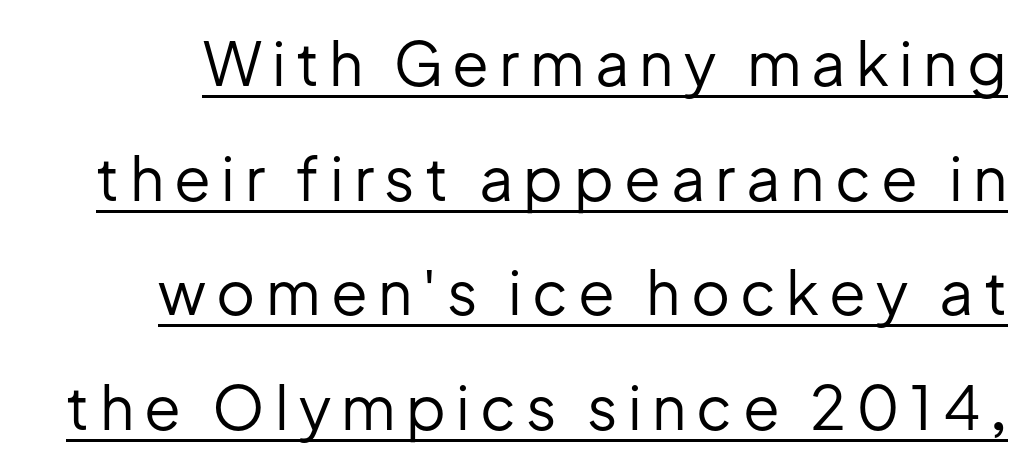
Q: Is the text bold? A: No.
Q: Is the text italic (slanted)? A: No, it is upright.
Q: Is the typeface a serif or a sans-serif typeface? A: Sans-serif.
Q: Is the text underlined? A: Yes.
Q: Is the spacing between lines tight, normal or loose? A: Loose.
Q: Width (condensed, normal, or wide)? A: Normal.
Q: Stroke contrast? A: Low.
Q: x-height? A: Medium.
Q: Monospaced? A: No.
